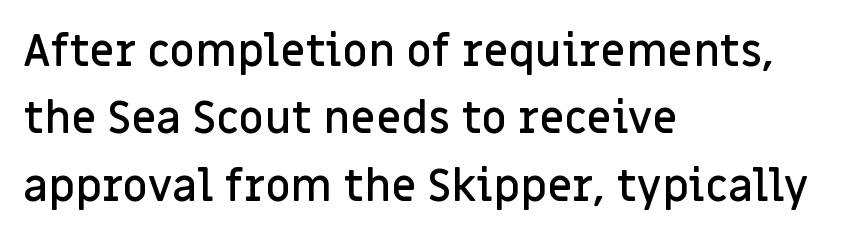
{"serif": "no", "italic": "no", "bold": "semi", "weight": "semibold", "width": "normal", "stroke_contrast": "low", "x_height": "large", "monospaced": "no", "underline": "no", "align": "left", "line_spacing": "normal", "line_spacing_ratio": 1.53, "letter_spacing": "normal", "letter_spacing_em": 0.0, "glyph_px": 44}
